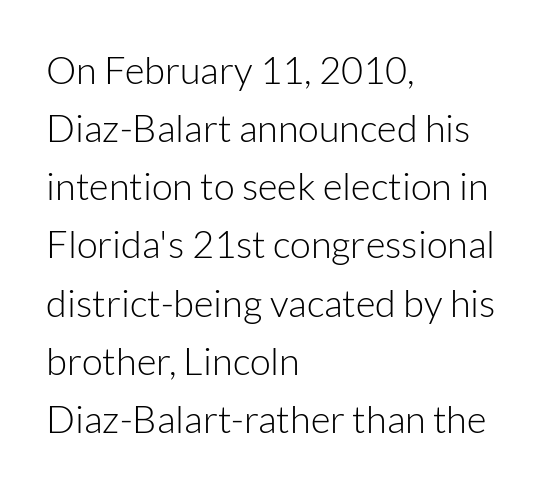
{"serif": "no", "italic": "no", "bold": "no", "weight": "light", "width": "normal", "stroke_contrast": "low", "x_height": "medium", "monospaced": "no", "underline": "no", "align": "left", "line_spacing": "normal", "line_spacing_ratio": 1.53, "letter_spacing": "normal", "letter_spacing_em": 0.0, "glyph_px": 38}
